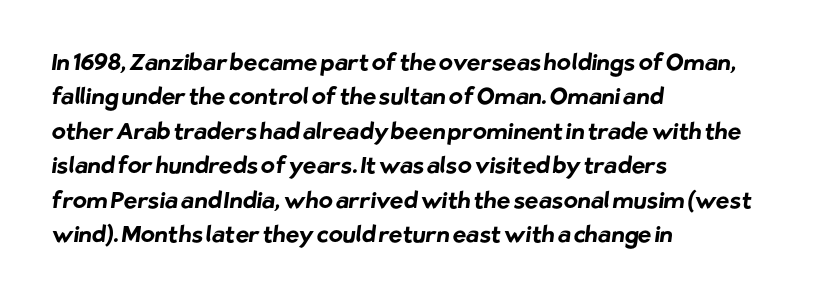
The area under the type is left untouched. Line starts are locked; line ends wander. Regarding leading, the lines here are spaced in the standard way. Heavy, bold letterforms.
